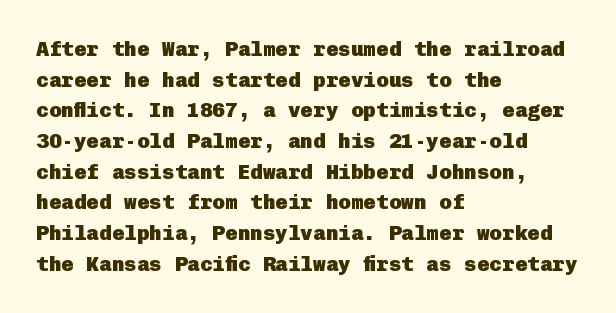
{"italic": "no", "bold": "yes", "underline": "no", "align": "left", "line_spacing": "normal", "line_spacing_ratio": 1.46, "letter_spacing": "normal", "letter_spacing_em": 0.0, "glyph_px": 21}
